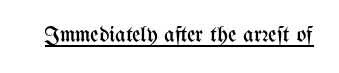
{"italic": "no", "bold": "no", "underline": "yes", "letter_spacing": "normal", "letter_spacing_em": 0.0, "glyph_px": 23}
